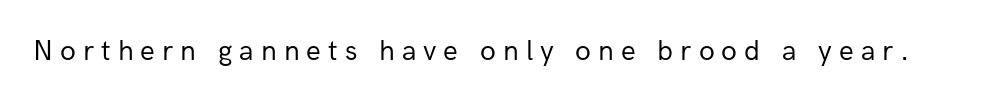
Q: Is the text bold? A: No.
Q: Is the text italic (slanted)? A: No, it is upright.
Q: Is the typeface a serif or a sans-serif typeface? A: Sans-serif.
Q: Is the text underlined? A: No.
Q: Is the spacing between letters normal or unusually wide? A: Unusually wide.
Q: Width (condensed, normal, or wide)? A: Normal.
Q: Stroke contrast? A: Low.
Q: x-height? A: Medium.
Q: Monospaced? A: No.
